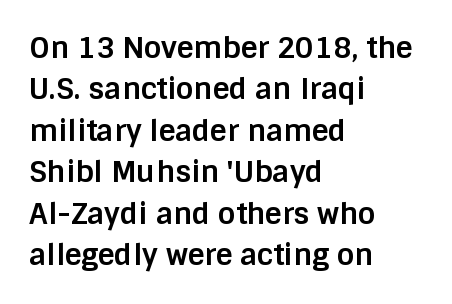
The image shows 29 px bold sans-serif type, upright; set left-aligned, normal line spacing (1.43x), normal letter spacing, not underlined; low stroke contrast and a large x-height.
